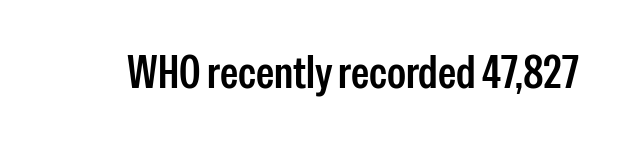
Q: Is the text italic (slanted)? A: No, it is upright.
Q: Is the typeface a serif or a sans-serif typeface? A: Sans-serif.
Q: Is the text underlined? A: No.
Q: Is the spacing between letters normal or unusually wide? A: Normal.
Q: Width (condensed, normal, or wide)? A: Condensed.
Q: Stroke contrast? A: Low.
Q: x-height? A: Medium.
Q: Monospaced? A: No.
